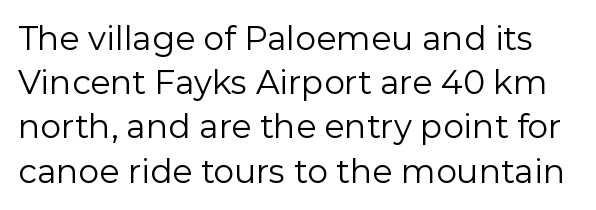
Nothing heavy about these letters — not bold at all. Each new line begins a customary step beneath the previous one. The specimen reads as upright at a glance. Words appear dense and cohesive because spacing is normal.
